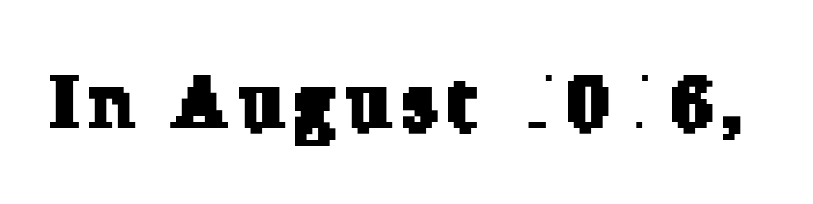
The image shows 75 px serif type; set not underlined; low stroke contrast and a medium x-height.
